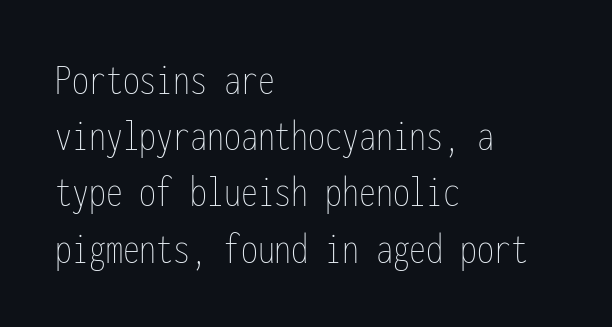
Is the block centered? No — it sits flush against the left margin. Reading down the column, the eye jumps a familiar distance to each next line. Letters have the restrained weight of plain body copy at most. A clean baseline with only descenders dipping below it. Default kerning and tracking; the words read as compact shapes. Every stem runs plumb, perpendicular to the baseline.
